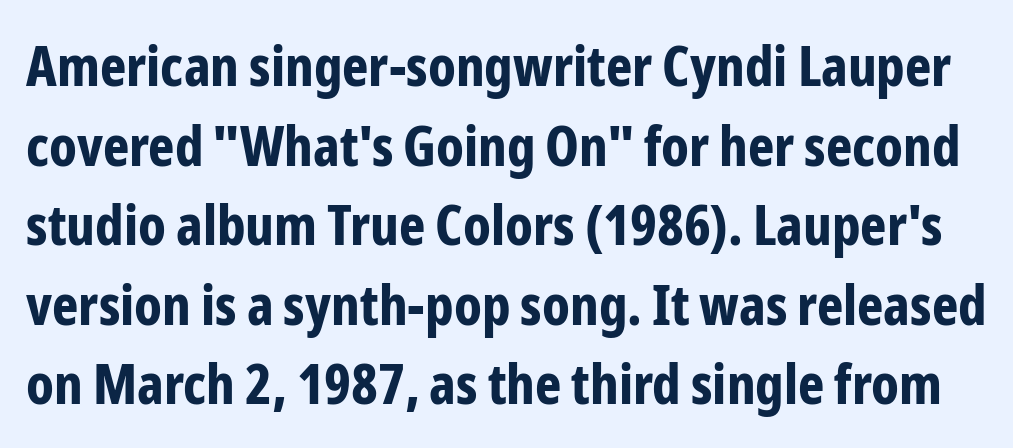
{"serif": "no", "italic": "no", "bold": "yes", "weight": "bold", "width": "condensed", "stroke_contrast": "low", "x_height": "medium", "monospaced": "no", "underline": "no", "line_spacing": "normal", "line_spacing_ratio": 1.42, "letter_spacing": "normal", "letter_spacing_em": 0.0, "glyph_px": 56}
